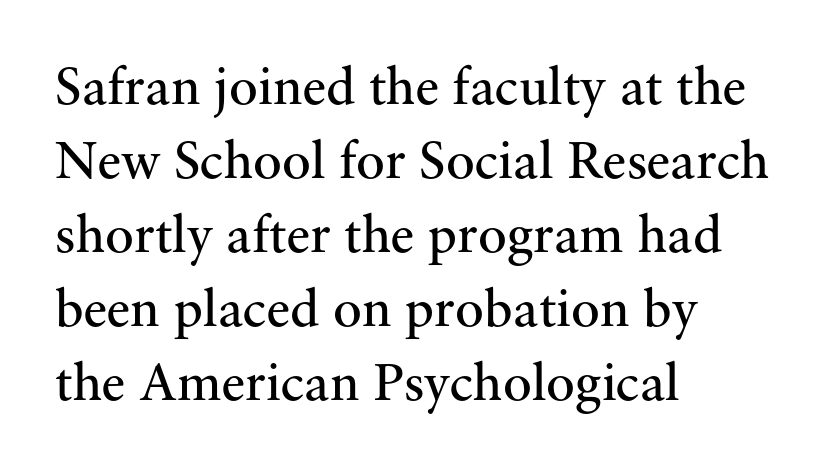
Q: Is the text bold? A: No.
Q: Is the text italic (slanted)? A: No, it is upright.
Q: Is the typeface a serif or a sans-serif typeface? A: Serif.
Q: Is the text underlined? A: No.
Q: How is the paragraph aligned? A: Left-aligned.
Q: Is the spacing between letters normal or unusually wide? A: Normal.
Q: Is the spacing between lines tight, normal or loose? A: Normal.
Q: Width (condensed, normal, or wide)? A: Normal.
Q: Stroke contrast? A: Medium.
Q: x-height? A: Small.
Q: Monospaced? A: No.
